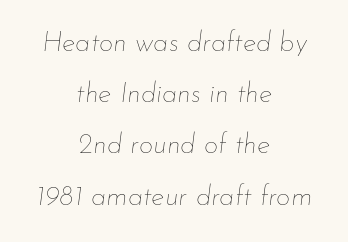
The image shows 28 px thin type, italic (leaning right); set centered, line spacing 1.83x, normal letter spacing, not underlined; low stroke contrast and a small x-height.
